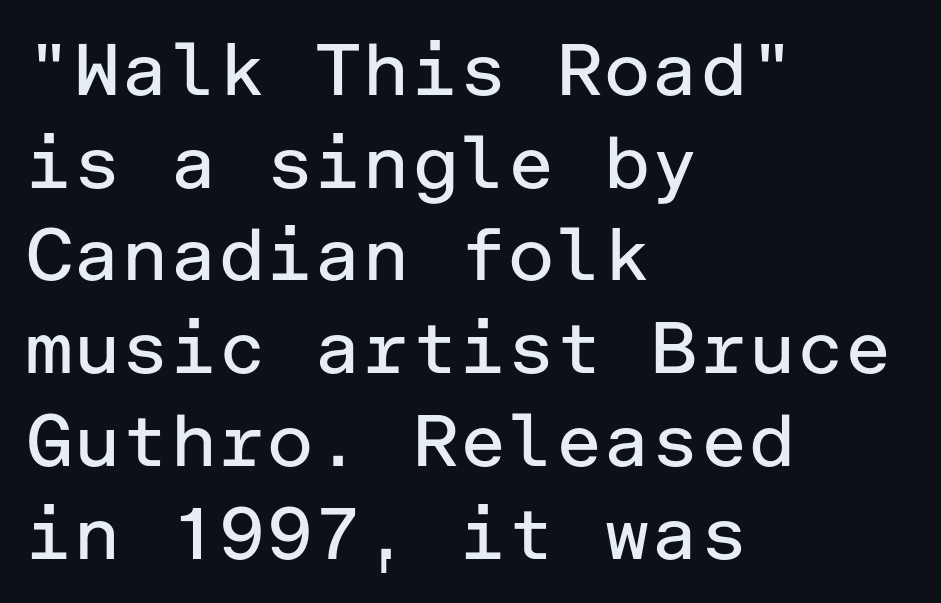
You can tell it's not italic because the verticals are truly vertical. A normal amount of white space separates one row of letters from the next. Nothing unusual about the tracking: characters are spaced as the font intends. Nope, no serifs anywhere on these letters. The strokes carry an ordinary text weight at most. Reading down the block, your eye returns to a fixed left position each line.
